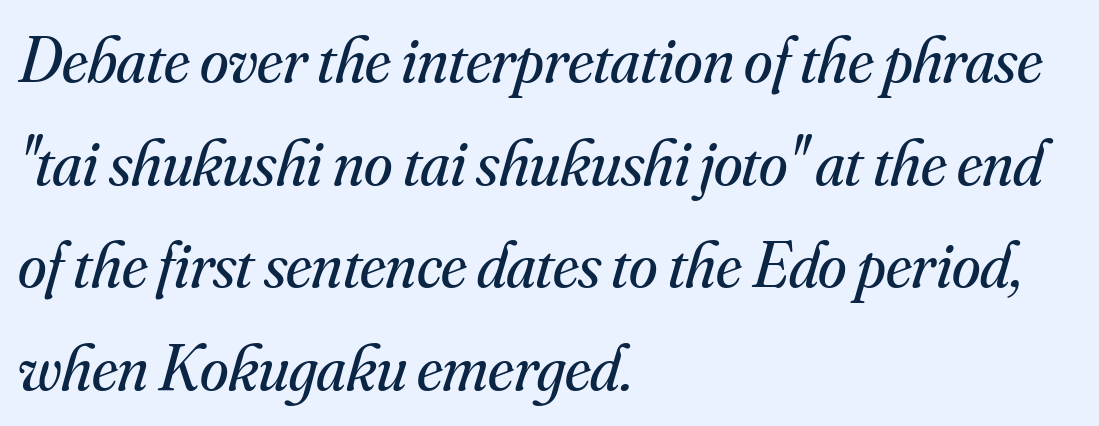
{"serif": "yes", "italic": "yes", "lean": "right", "slant_degrees": 16, "bold": "no", "weight": "regular", "width": "normal", "stroke_contrast": "medium", "x_height": "small", "monospaced": "no", "underline": "no", "align": "left", "line_spacing": "normal", "line_spacing_ratio": 1.58, "letter_spacing": "normal", "letter_spacing_em": 0.0, "glyph_px": 65}
